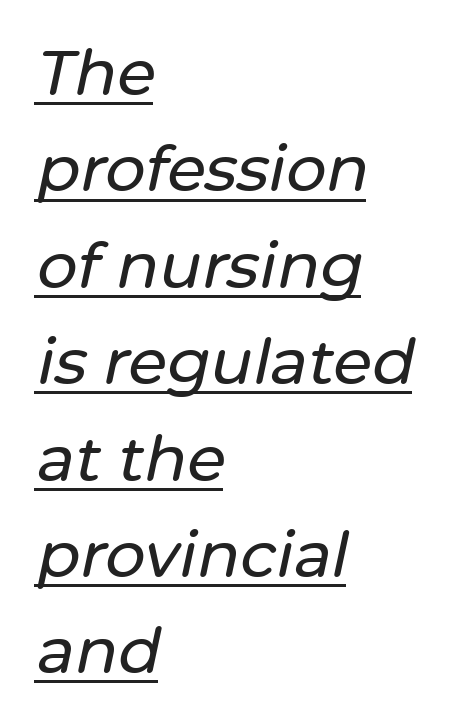
{"italic": "yes", "lean": "right", "slant_degrees": 12, "width": "normal", "stroke_contrast": "low", "x_height": "medium", "monospaced": "no", "underline": "yes", "align": "left", "line_spacing": "normal", "line_spacing_ratio": 1.53, "letter_spacing": "normal", "letter_spacing_em": 0.0, "glyph_px": 63}
